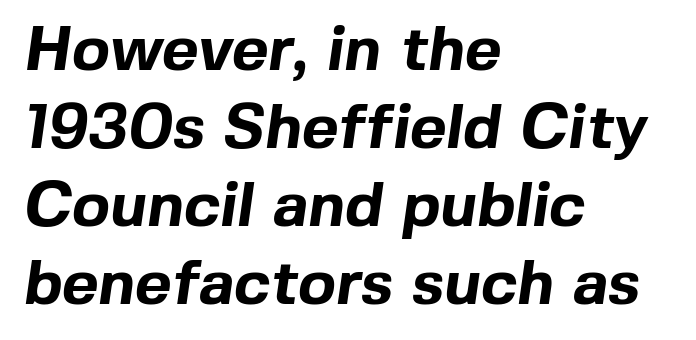
{"serif": "no", "bold": "yes", "weight": "bold", "width": "normal", "x_height": "medium", "monospaced": "no", "underline": "no", "align": "left", "line_spacing_ratio": 1.24, "letter_spacing": "normal", "letter_spacing_em": 0.0, "glyph_px": 63}
